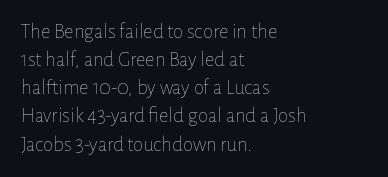
Visually the block forms a straight wall on the left and a jagged coastline on the right. Style check: upright. Bold? No — there's no thickening of the strokes. Notice how descenders clear the ascenders below comfortably — that's standard leading. Each word holds together tightly as a unit, with standard inter-letter gaps.
